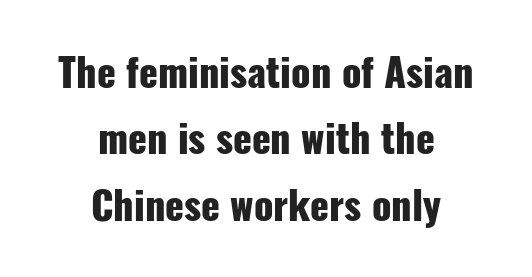
Evenly set lines give the paragraph a standard silhouette. Each letter's strokes conclude bluntly, with no projecting serifs. The rendering keeps characters at their native spacing. Strokes here are thick enough to call this a true bold. Descenders are the only things crossing below the line. Caption: multi-line text, centered on the measure.
